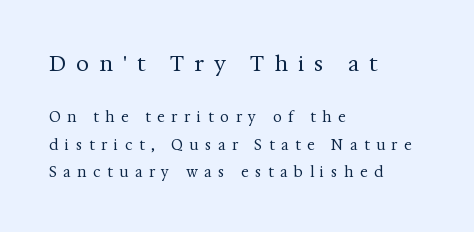
Q: Is the text bold? A: No.
Q: Is the text italic (slanted)? A: No, it is upright.
Q: Is the text underlined? A: No.
Q: How is the paragraph aligned? A: Left-aligned.
Q: Is the spacing between letters normal or unusually wide? A: Unusually wide.
Q: Is the spacing between lines tight, normal or loose? A: Loose.
Q: Which block of text is set in a larger size, the first (top) or the second (bottom)? A: The first (top) one.
